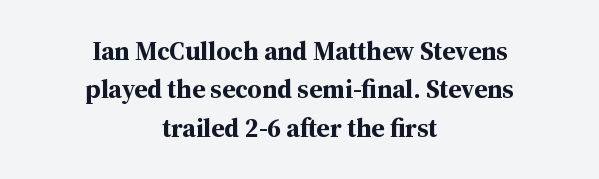
The image shows 26 px bold type, upright; set centered, normal line spacing (1.48x), normal letter spacing, not underlined.
